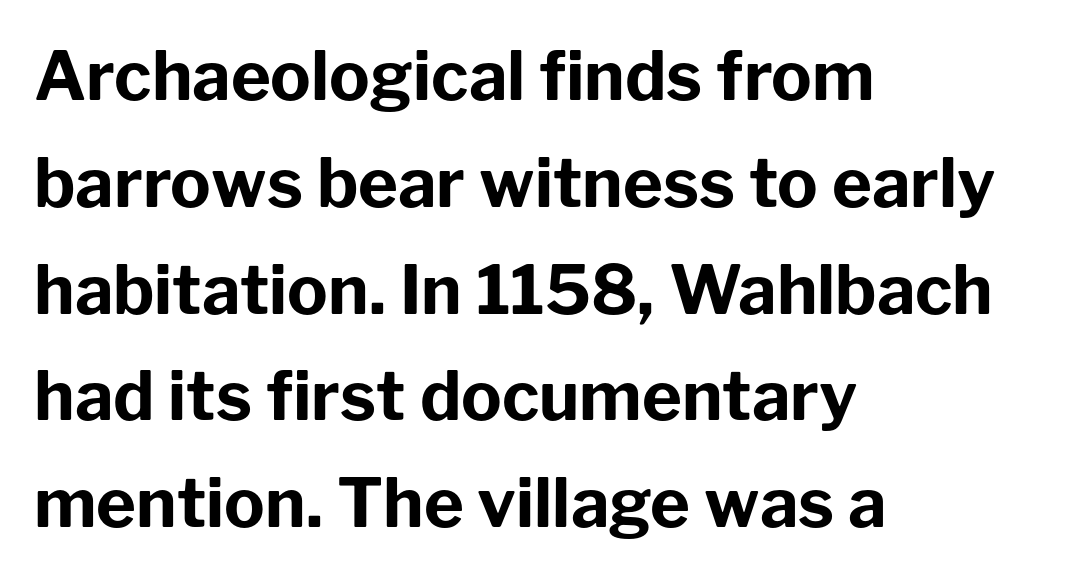
{"serif": "no", "italic": "no", "bold": "yes", "weight": "bold", "width": "normal", "stroke_contrast": "low", "x_height": "medium", "monospaced": "no", "underline": "no", "align": "left", "line_spacing": "normal", "line_spacing_ratio": 1.57, "letter_spacing": "normal", "letter_spacing_em": 0.0, "glyph_px": 68}
